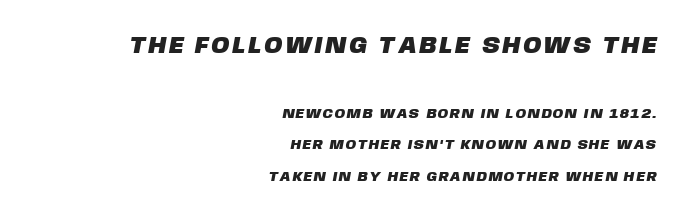
Note: larger setting up top, smaller setting below. Whoever set this chose breathing room over compactness in the vertical rhythm. The paragraph has a hard right edge and a soft left edge. Honestly, there is no underline to notice here at all.
